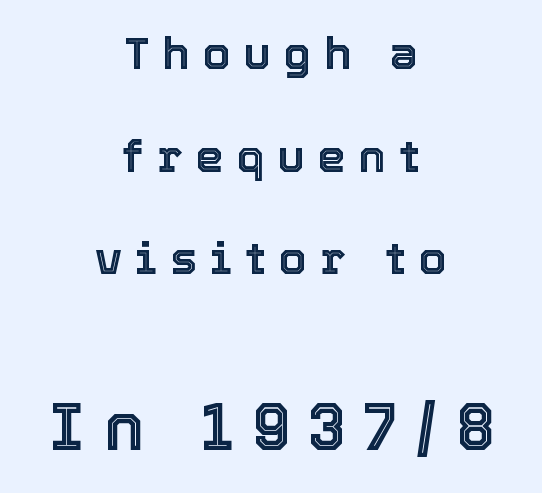
The image shows 67 px text type, upright; set centered, loose line spacing (2.28x), unusually wide letter spacing (+0.29 em), not underlined; the second (bottom) block is 1.49x larger; a medium x-height.
